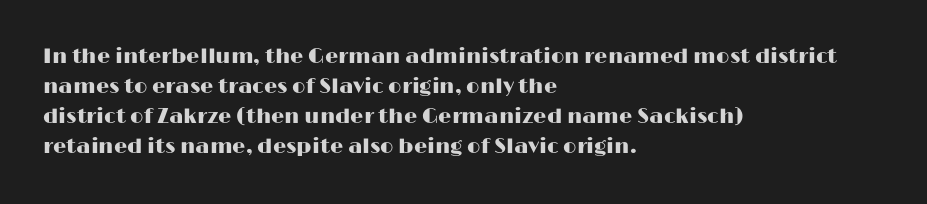
Q: Is the text italic (slanted)? A: No, it is upright.
Q: Is the text underlined? A: No.
Q: How is the paragraph aligned? A: Left-aligned.
Q: Is the spacing between letters normal or unusually wide? A: Normal.
Q: Is the spacing between lines tight, normal or loose? A: Normal.
